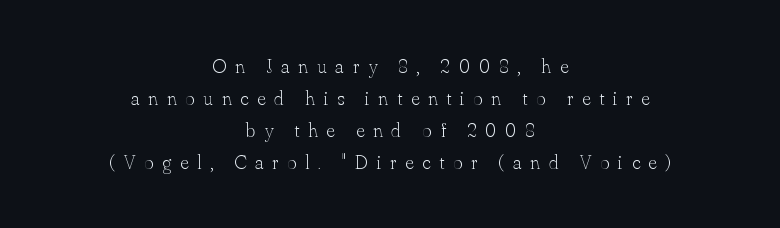
Q: Is the text bold? A: No.
Q: Is the text italic (slanted)? A: No, it is upright.
Q: Is the text underlined? A: No.
Q: How is the paragraph aligned? A: Centered.
Q: Is the spacing between letters normal or unusually wide? A: Unusually wide.
Q: Is the spacing between lines tight, normal or loose? A: Normal.
